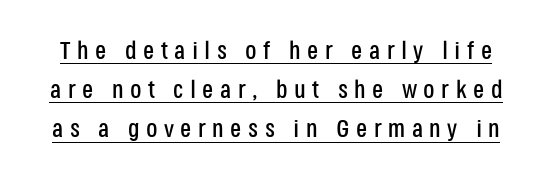
Characters remain perfectly vertical along every line. Notice how descenders clear the ascenders below comfortably — that's standard leading. Is there an underline? Yes — a line sits under the letters. Characters follow at a spacing far wider than the type designer built in.
